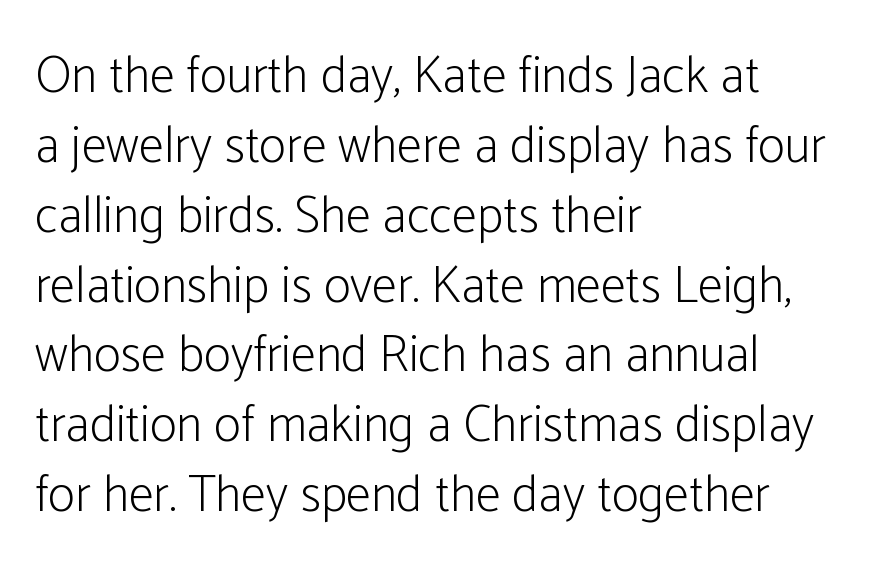
Only glyphs here, with clear space below each row. Students, note that the glyphs here touch the page at normal intervals. The line-height multiplier appears to be the usual default. The font's upright variant was chosen for this text. The rendering shows plain stroke endings on the letterforms — a sans-serif design. Weight: in the light-to-regular range.
